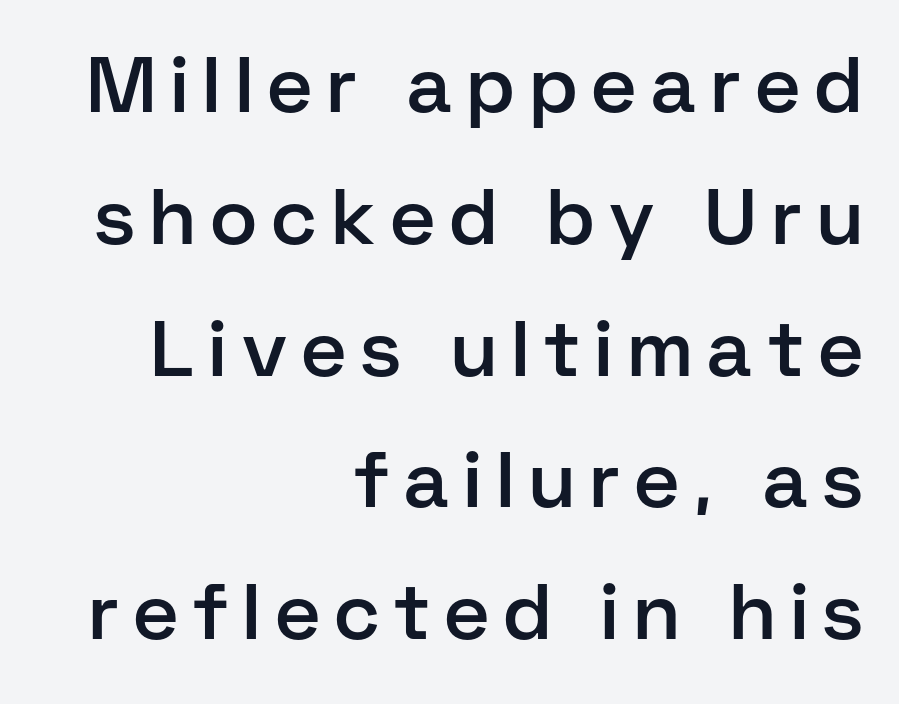
The image shows 78 px semibold sans-serif type, upright; set right-aligned, normal line spacing (1.69x), unusually wide letter spacing (+0.2 em), not underlined; low stroke contrast and a medium x-height.
